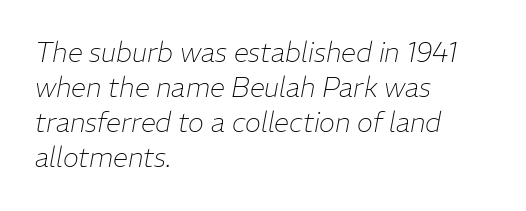
Has an underline been added? It has not. The rendering keeps characters at their native spacing. Vertically, the passage feels balanced, rows spaced as you'd expect. Designer's note — italics engaged. Weight class: somewhere from thin through regular. This sample is left-justified, so line endings fall wherever the words run out.
